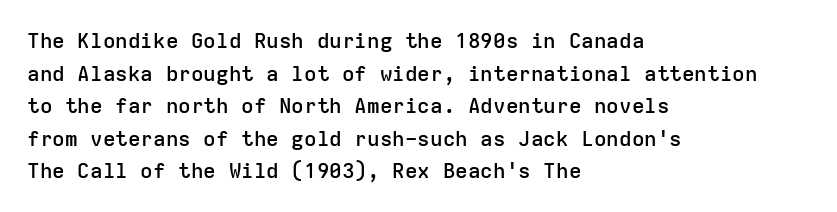
Q: Is the text bold? A: Semi-bold.
Q: Is the text italic (slanted)? A: No, it is upright.
Q: Is the text underlined? A: No.
Q: How is the paragraph aligned? A: Left-aligned.
Q: Is the spacing between letters normal or unusually wide? A: Normal.
Q: Is the spacing between lines tight, normal or loose? A: Normal.
